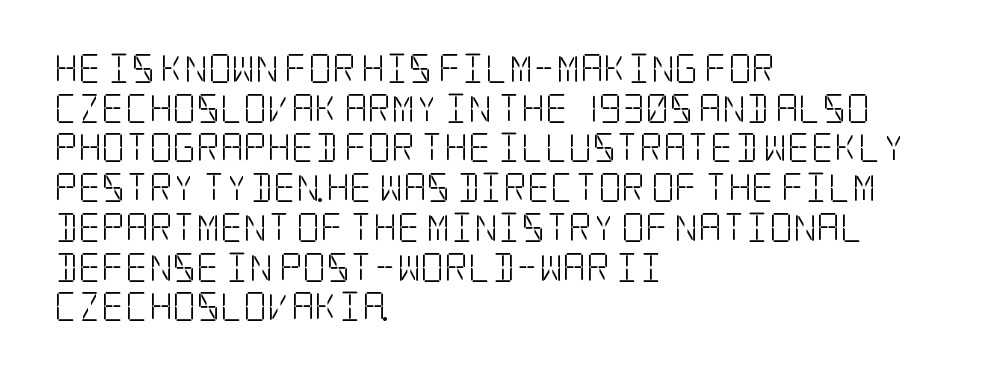
The image shows 29 px light, condensed serif type, upright; set left-aligned, normal line spacing (1.37x), normal letter spacing, not underlined; low stroke contrast and a large x-height.
